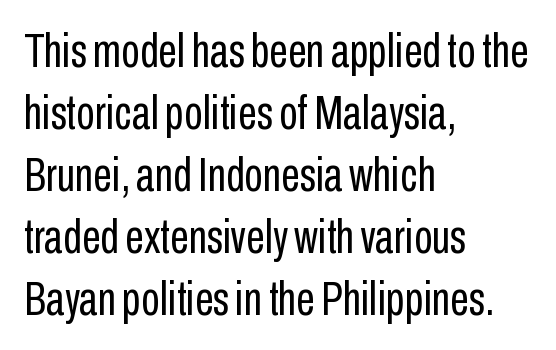
Spacing verdict: proportional, widths tailored to each character. Unlike italic type, these characters show no tilt at all. Summary of vertical rhythm: regular, with standard interline spacing. This is not heavy type; no bold has been used. The glyphs are unaccompanied by any horizontal stroke below them.
